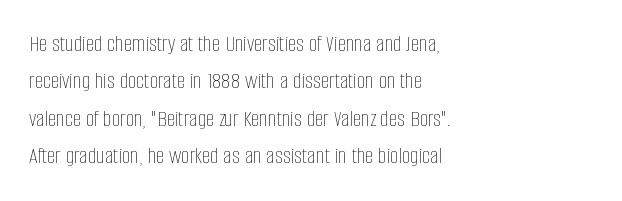
The image shows 24 px text type, upright; set left-aligned, normal line spacing (1.56x), normal letter spacing, not underlined.
